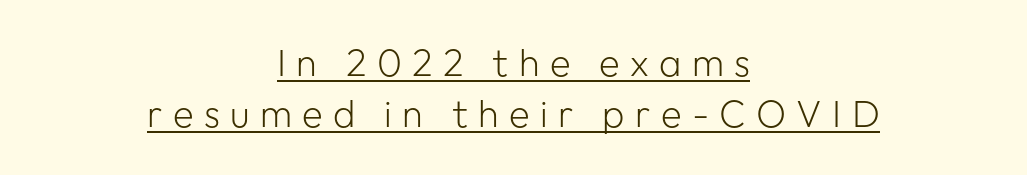
The image shows 38 px light sans-serif type, upright; set centered, normal line spacing (1.33x), unusually wide letter spacing (+0.27 em), underlined; low stroke contrast and a medium x-height.
